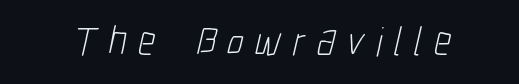
The image shows 41 px light, condensed sans-serif type; set unusually wide letter spacing (+0.28 em), not underlined; low stroke contrast and a medium x-height.
